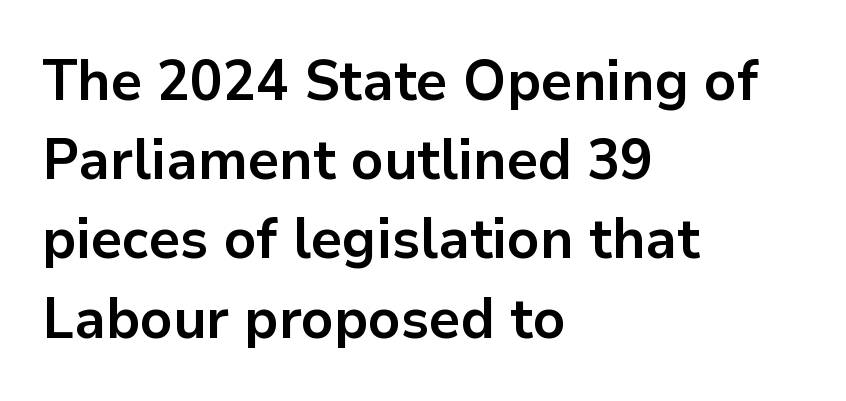
The image shows 57 px bold sans-serif type, upright; set left-aligned, normal line spacing (1.39x), normal letter spacing, not underlined; low stroke contrast and a medium x-height.
